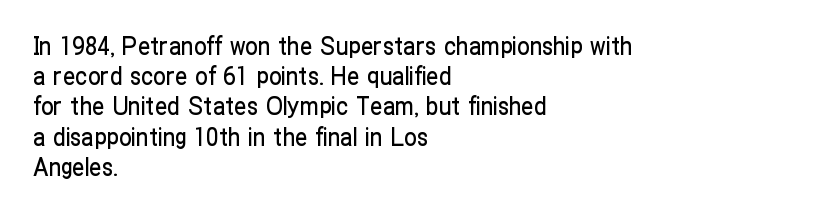
Q: Is the text italic (slanted)? A: No, it is upright.
Q: Is the text underlined? A: No.
Q: How is the paragraph aligned? A: Left-aligned.
Q: Is the spacing between letters normal or unusually wide? A: Normal.
